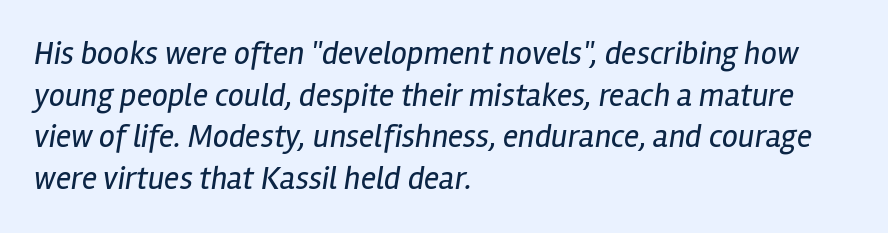
The image shows 32 px regular-weight, condensed type, italic (leaning right); set left-aligned, normal line spacing (1.3x), normal letter spacing, not underlined; low stroke contrast and a medium x-height.
